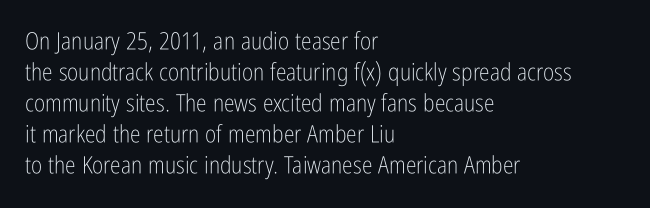
{"italic": "no", "bold": "no", "underline": "no", "align": "left", "line_spacing": "normal", "line_spacing_ratio": 1.29, "letter_spacing": "normal", "letter_spacing_em": 0.0, "glyph_px": 24}
